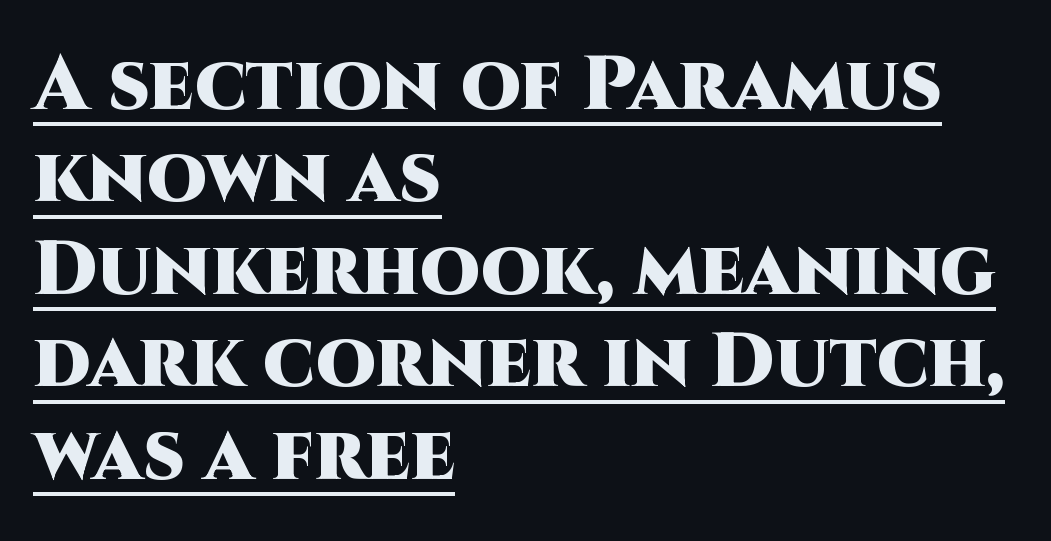
The image shows 77 px heavy sans-serif type, upright; set left-aligned, line spacing 1.2x, normal letter spacing, underlined; high stroke contrast and a large x-height.
